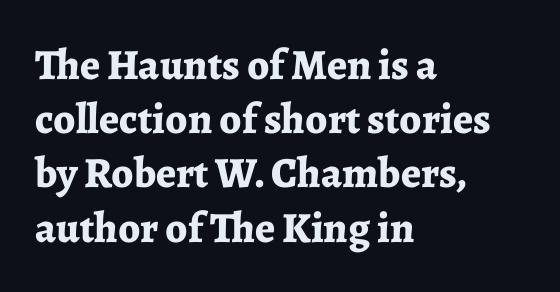
{"serif": "yes", "italic": "no", "bold": "yes", "weight": "bold", "width": "normal", "stroke_contrast": "low", "x_height": "medium", "monospaced": "no", "underline": "no", "align": "left", "line_spacing": "normal", "line_spacing_ratio": 1.26, "letter_spacing": "normal", "letter_spacing_em": 0.0, "glyph_px": 43}
